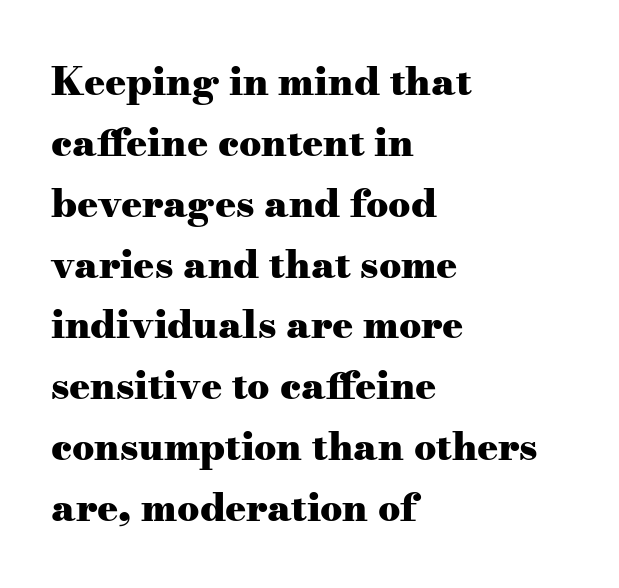
{"serif": "yes", "italic": "no", "bold": "yes", "weight": "heavy", "width": "wide", "stroke_contrast": "medium", "x_height": "small", "monospaced": "no", "underline": "no", "align": "left", "line_spacing": "normal", "line_spacing_ratio": 1.56, "letter_spacing": "normal", "letter_spacing_em": 0.0, "glyph_px": 39}
